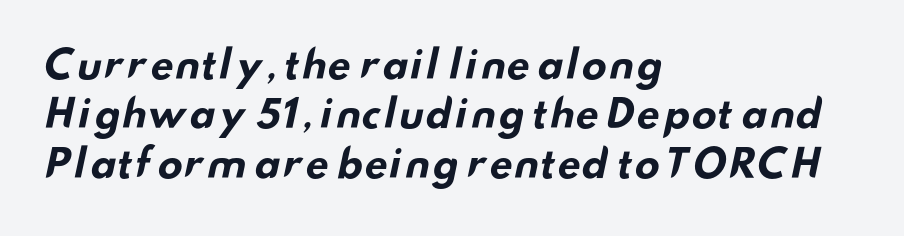
A typesetter would call this zero additional tracking. Regarding serifs, this sample does without them. You could not count columns in this text — the font is proportionally spaced. Reading down the column, the eye jumps a familiar distance to each next line. Caption: multi-line text, flush left, ragged right. Notice how thick the strokes are: this is what a full bold looks like.
